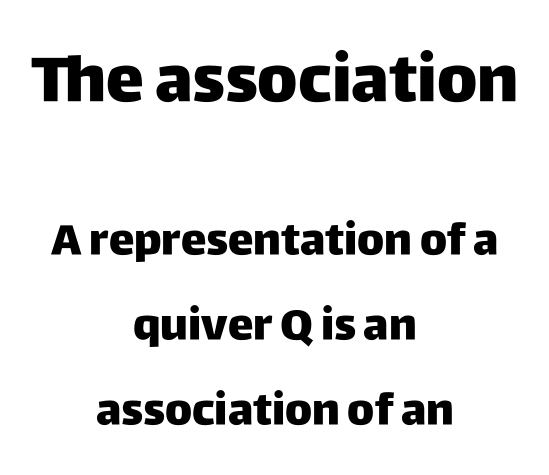
Whoever set this made the first block the dominant, larger element. This rendering features lettering with no underline. Widely set lines give the paragraph a tall, airy silhouette. This rendering employs a face without finishing strokes, i.e., a sans-serif.
